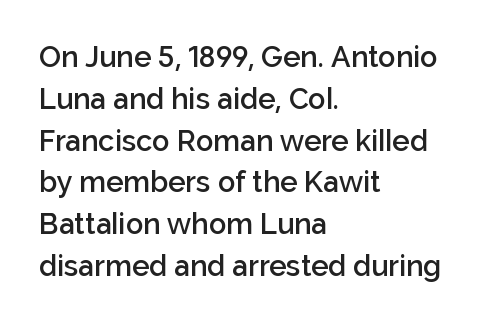
{"serif": "no", "italic": "no", "bold": "semi", "weight": "semibold", "width": "normal", "stroke_contrast": "low", "x_height": "medium", "monospaced": "no", "underline": "no", "align": "left", "line_spacing": "normal", "line_spacing_ratio": 1.44, "letter_spacing": "normal", "letter_spacing_em": 0.0, "glyph_px": 29}
